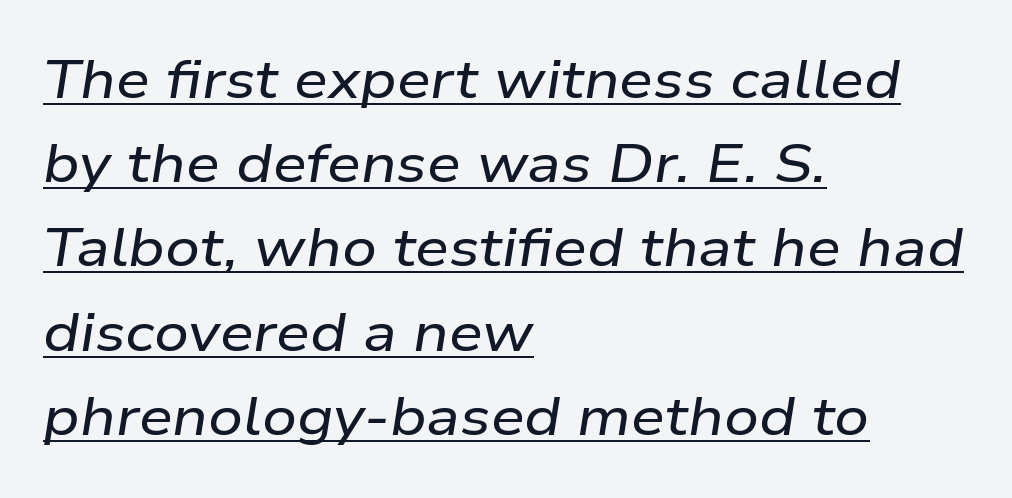
The image shows 54 px wide type, italic (leaning right); set left-aligned, normal line spacing (1.56x), normal letter spacing, underlined; low stroke contrast and a medium x-height.
